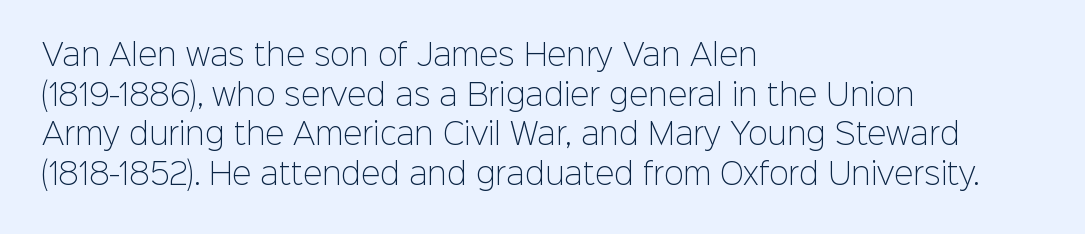
Notice how the stems are strictly vertical — no italics here. The strokes are not fattened; the text isn't bold. The letterforms sit shoulder to shoulder at normal distance. The strip under each line holds only bare page.
